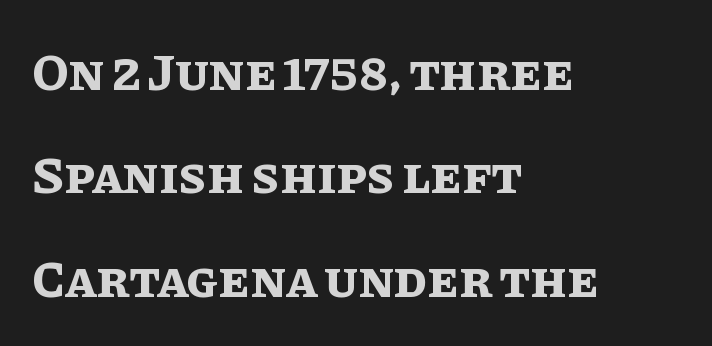
The image shows 52 px bold type, upright; set left-aligned, loose line spacing (1.99x), normal letter spacing, not underlined; low stroke contrast and a large x-height.
